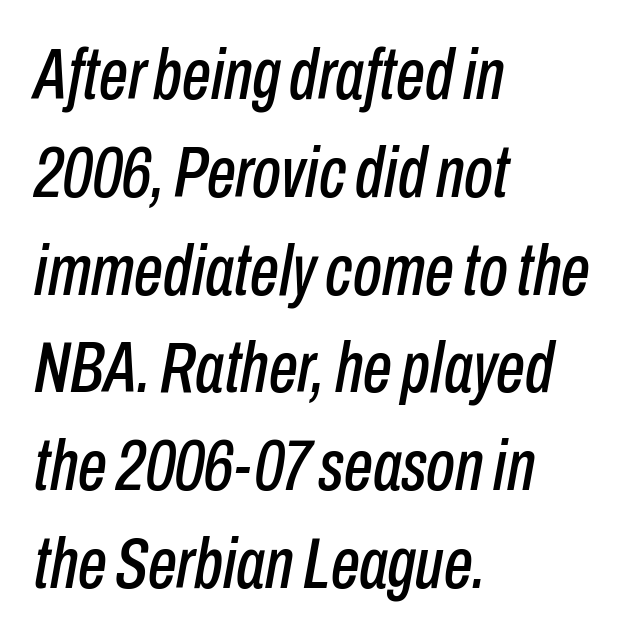
Q: Is the text italic (slanted)? A: Yes, it leans right by about 10 degrees.
Q: Is the text underlined? A: No.
Q: How is the paragraph aligned? A: Left-aligned.
Q: Is the spacing between letters normal or unusually wide? A: Normal.
Q: Is the spacing between lines tight, normal or loose? A: Normal.
Q: Width (condensed, normal, or wide)? A: Condensed.
Q: Stroke contrast? A: Low.
Q: x-height? A: Medium.
Q: Monospaced? A: No.
